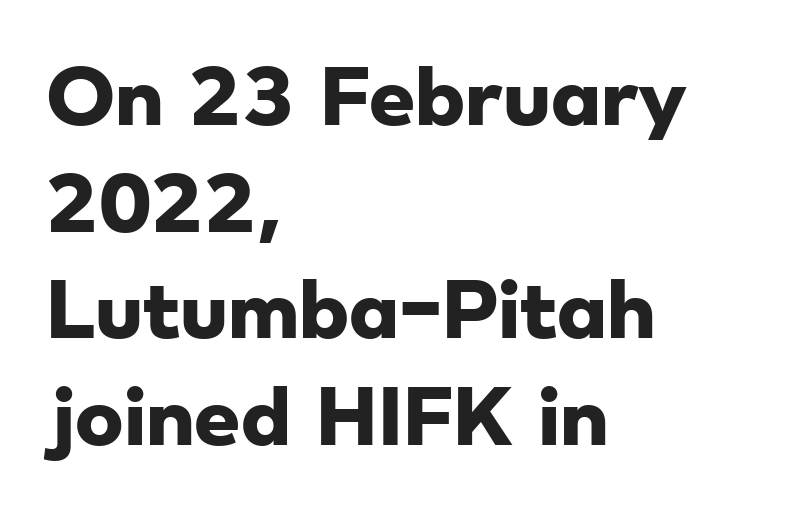
Q: Is the text bold? A: Yes.
Q: Is the typeface a serif or a sans-serif typeface? A: Sans-serif.
Q: Is the text underlined? A: No.
Q: How is the paragraph aligned? A: Left-aligned.
Q: Is the spacing between letters normal or unusually wide? A: Normal.
Q: Is the spacing between lines tight, normal or loose? A: Normal.
Q: Width (condensed, normal, or wide)? A: Wide.
Q: Stroke contrast? A: Low.
Q: x-height? A: Small.
Q: Monospaced? A: No.
